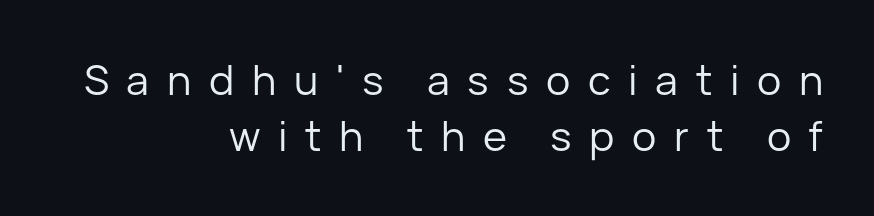
{"serif": "no", "italic": "no", "bold": "no", "weight": "regular", "width": "normal", "stroke_contrast": "low", "x_height": "medium", "monospaced": "no", "underline": "no", "align": "right", "line_spacing": "normal", "line_spacing_ratio": 1.37, "letter_spacing": "wide", "letter_spacing_em": 0.43, "glyph_px": 41}
